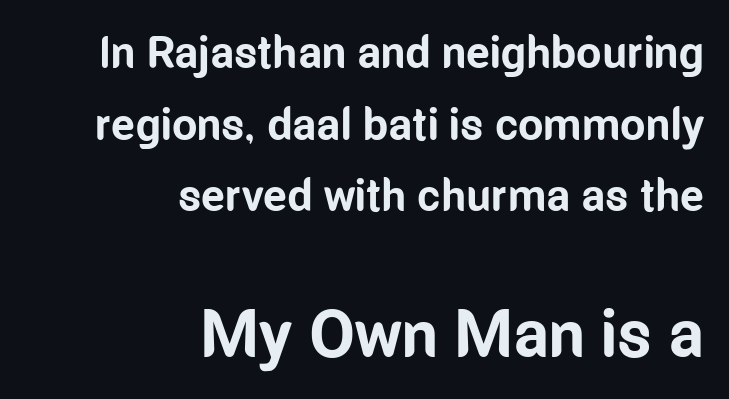
The image shows 67 px bold, condensed sans-serif type, upright; set right-aligned, normal line spacing (1.59x), normal letter spacing, not underlined; the second (bottom) block is 1.49x larger; low stroke contrast and a medium x-height.
